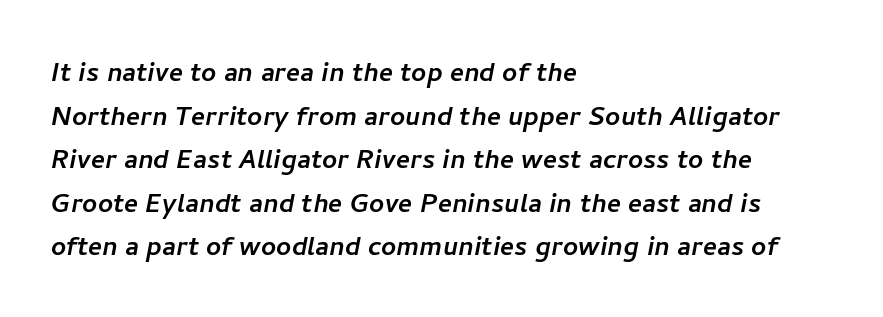
Q: Is the typeface a serif or a sans-serif typeface? A: Sans-serif.
Q: Is the text underlined? A: No.
Q: How is the paragraph aligned? A: Left-aligned.
Q: Is the spacing between letters normal or unusually wide? A: Normal.
Q: Is the spacing between lines tight, normal or loose? A: Normal.
Q: Width (condensed, normal, or wide)? A: Normal.
Q: Stroke contrast? A: Low.
Q: x-height? A: Medium.
Q: Monospaced? A: No.
